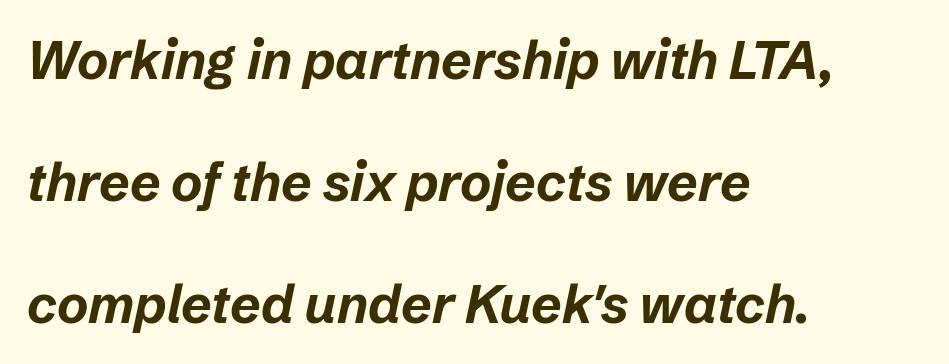
{"italic": "yes", "lean": "right", "slant_degrees": 12, "bold": "yes", "weight": "bold", "width": "normal", "stroke_contrast": "low", "x_height": "medium", "monospaced": "no", "underline": "no", "align": "left", "line_spacing": "loose", "line_spacing_ratio": 2.3, "letter_spacing": "normal", "letter_spacing_em": 0.0, "glyph_px": 53}
